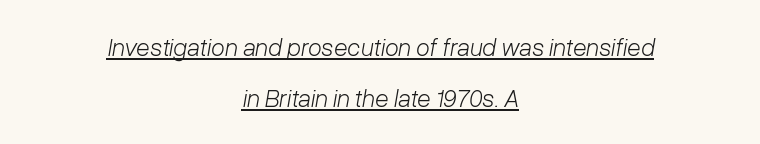
The strokes carry an ordinary text weight at most. The glyphs are accompanied by a horizontal stroke just below them. Typeset on center — no edge is straight. Compared with typical body copy, the letter spacing here is the same. The text carries the slant typical of an italic or oblique font. Reading down the column, the eye jumps a long way to each next line.
